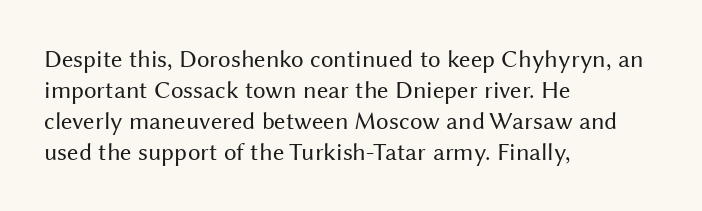
The image shows 25 px text type, upright; set left-aligned, line spacing 1.24x, normal letter spacing, not underlined.
